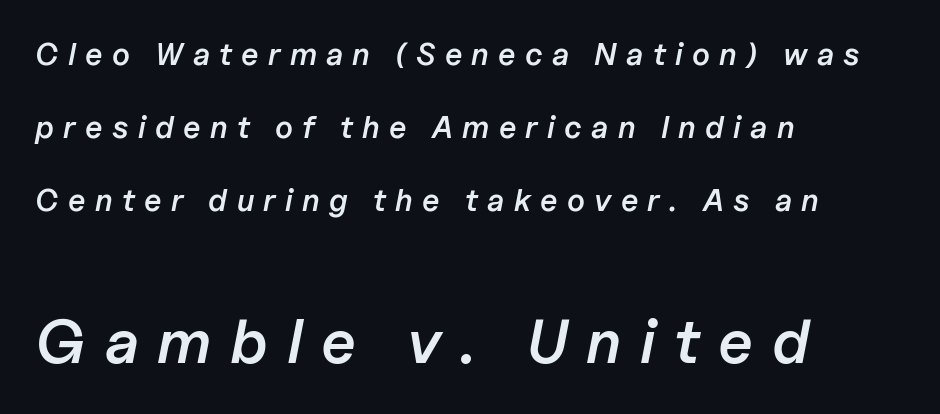
Q: Is the text bold? A: Semi-bold.
Q: Is the text italic (slanted)? A: Yes, it leans right by about 11 degrees.
Q: Is the text underlined? A: No.
Q: How is the paragraph aligned? A: Left-aligned.
Q: Is the spacing between letters normal or unusually wide? A: Unusually wide.
Q: Is the spacing between lines tight, normal or loose? A: Loose.
Q: Which block of text is set in a larger size, the first (top) or the second (bottom)? A: The second (bottom) one.
Q: Width (condensed, normal, or wide)? A: Normal.
Q: Stroke contrast? A: Low.
Q: x-height? A: Medium.
Q: Monospaced? A: No.
